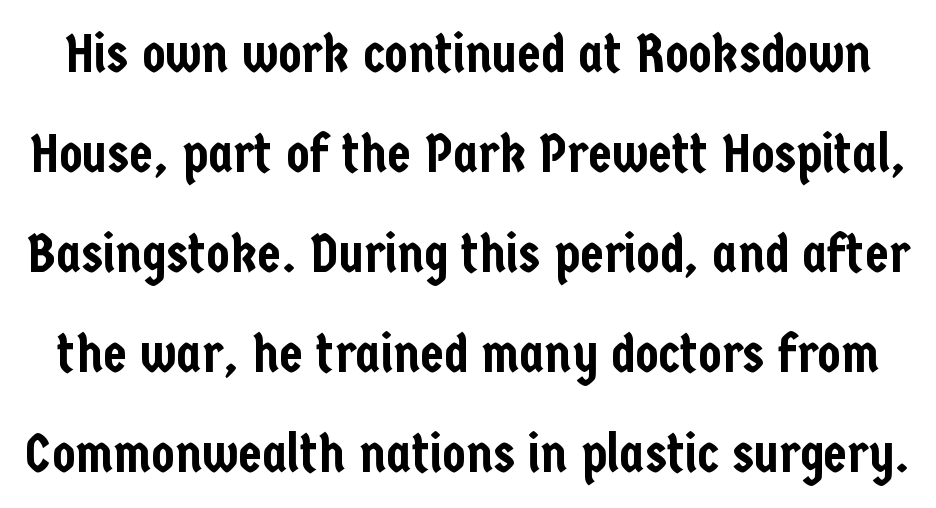
The image shows 54 px condensed sans-serif type, upright; set line spacing 1.85x, normal letter spacing, not underlined; low stroke contrast and a medium x-height.
